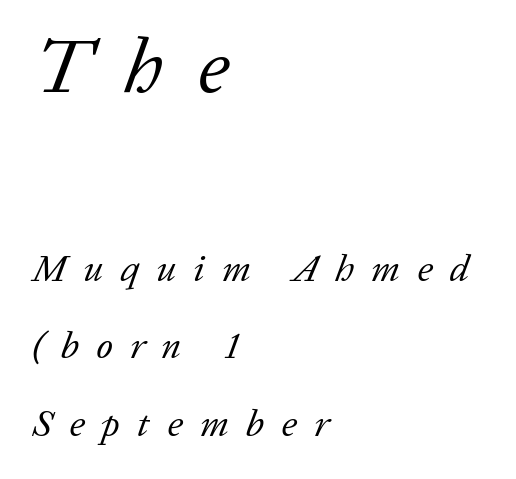
The image shows 77 px regular-weight serif type, italic (leaning right); set left-aligned, loose line spacing (2.04x), unusually wide letter spacing (+0.45 em), not underlined; the first (top) block is 2.03x larger; low stroke contrast and a medium x-height.
